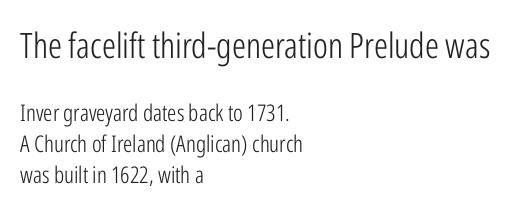
Q: Is the text bold? A: No.
Q: Is the text italic (slanted)? A: No, it is upright.
Q: Is the typeface a serif or a sans-serif typeface? A: Sans-serif.
Q: Is the text underlined? A: No.
Q: How is the paragraph aligned? A: Left-aligned.
Q: Is the spacing between letters normal or unusually wide? A: Normal.
Q: Is the spacing between lines tight, normal or loose? A: Normal.
Q: Which block of text is set in a larger size, the first (top) or the second (bottom)? A: The first (top) one.
Q: Width (condensed, normal, or wide)? A: Condensed.
Q: Stroke contrast? A: Low.
Q: x-height? A: Medium.
Q: Monospaced? A: No.
